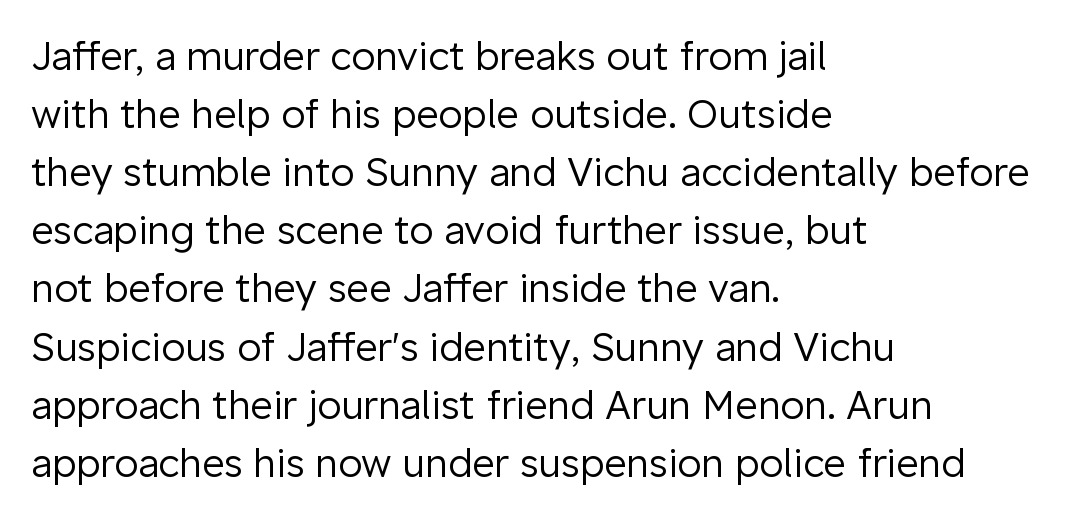
{"serif": "no", "italic": "no", "bold": "no", "weight": "regular", "width": "normal", "stroke_contrast": "low", "x_height": "medium", "monospaced": "no", "underline": "no", "align": "left", "line_spacing": "normal", "line_spacing_ratio": 1.49, "letter_spacing": "normal", "letter_spacing_em": 0.0, "glyph_px": 39}
